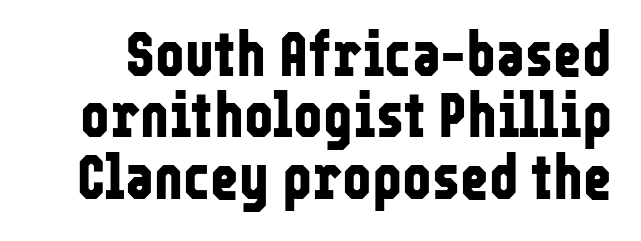
The font's upright variant was chosen for this text. The zone under the glyphs is completely vacant. How heavy is the stroke? Heavy — this is a bold. You can tell from the bare stems that sans-serif type was used. What stands out about the letter spacing? Nothing — it is the standard amount. The line-height multiplier appears low, near solid setting.
